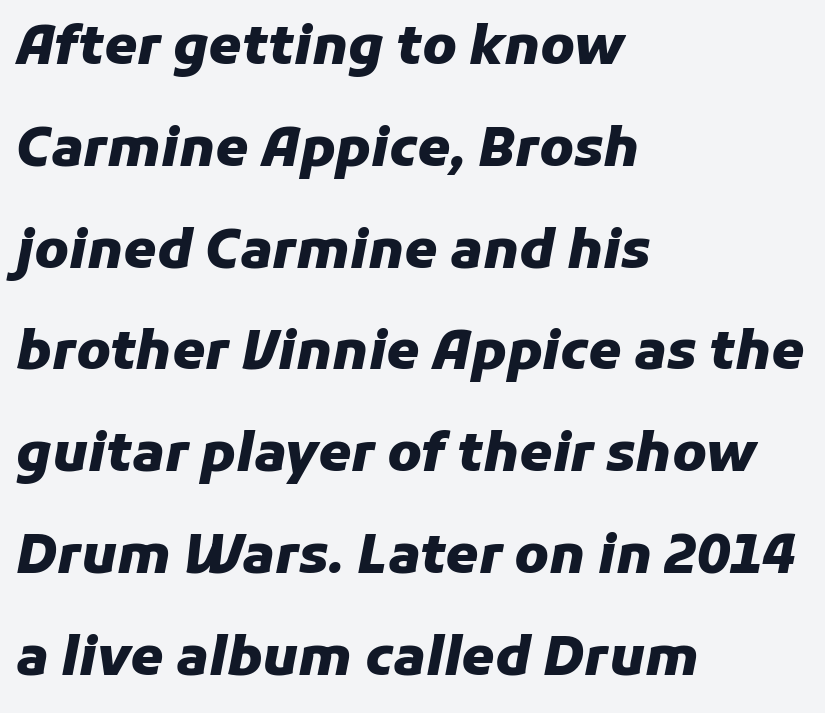
Q: Is the text bold? A: Yes.
Q: Is the text italic (slanted)? A: Yes, it leans right by about 11 degrees.
Q: Is the text underlined? A: No.
Q: How is the paragraph aligned? A: Left-aligned.
Q: Is the spacing between letters normal or unusually wide? A: Normal.
Q: Is the spacing between lines tight, normal or loose? A: Loose.
Q: Width (condensed, normal, or wide)? A: Normal.
Q: Stroke contrast? A: Low.
Q: x-height? A: Medium.
Q: Monospaced? A: No.
